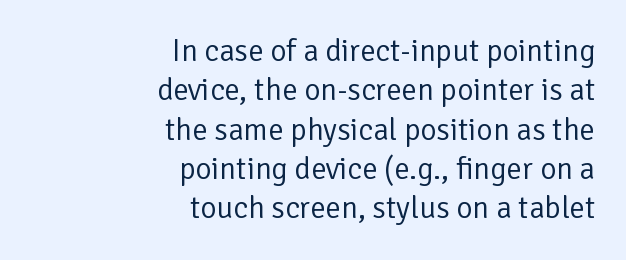
In CSS terms this would be text-align: right. Normally led — the rows are evenly, conventionally spaced. Is this a heavy cut? Hardly; it is regular or lighter. The typeface chosen for these lines omits serifs. A roman cut, with each character standing at attention.
